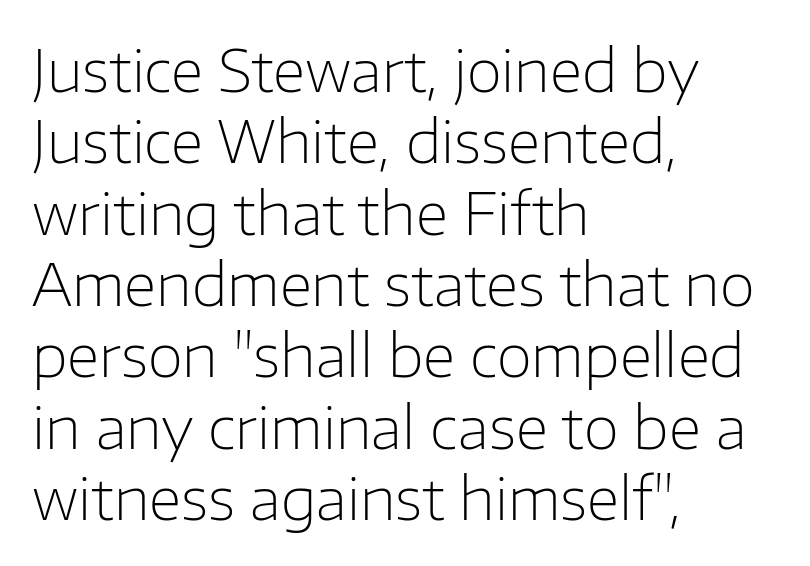
{"serif": "no", "italic": "no", "bold": "no", "weight": "light", "width": "normal", "stroke_contrast": "low", "x_height": "medium", "monospaced": "no", "underline": "no", "align": "left", "line_spacing_ratio": 1.23, "letter_spacing": "normal", "letter_spacing_em": 0.0, "glyph_px": 58}
